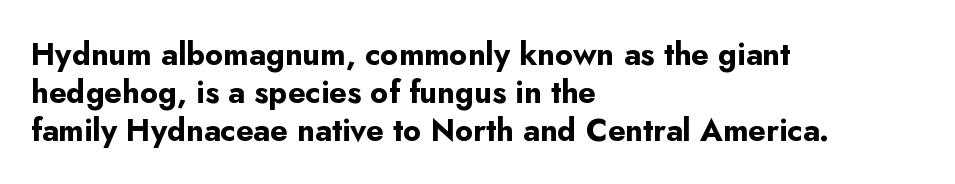
The image shows 31 px bold sans-serif type, upright; set left-aligned, line spacing 1.22x, normal letter spacing, not underlined; low stroke contrast and a small x-height.
